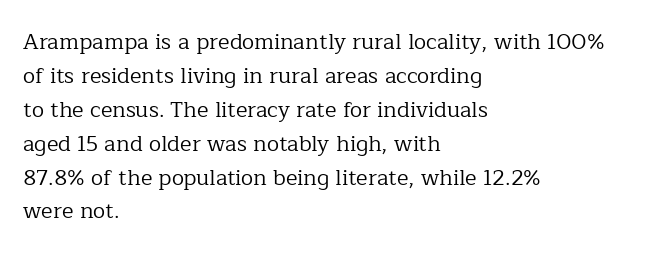
The image shows 22 px text type, upright; set left-aligned, normal line spacing (1.54x), normal letter spacing, not underlined.
